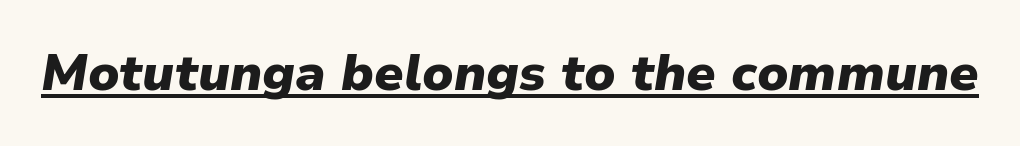
{"italic": "yes", "lean": "right", "slant_degrees": 9, "bold": "yes", "weight": "heavy", "width": "normal", "stroke_contrast": "low", "x_height": "medium", "monospaced": "no", "underline": "yes", "letter_spacing": "normal", "letter_spacing_em": 0.0, "glyph_px": 51}
